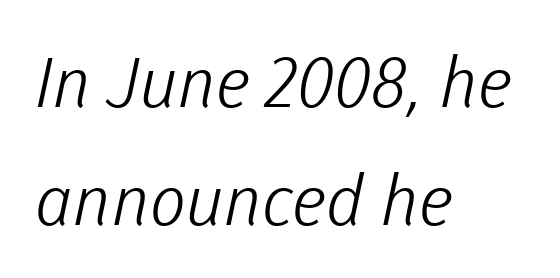
{"serif": "no", "bold": "no", "weight": "light", "width": "normal", "stroke_contrast": "low", "x_height": "medium", "monospaced": "no", "underline": "no", "align": "left", "line_spacing_ratio": 1.71, "letter_spacing": "normal", "letter_spacing_em": 0.0, "glyph_px": 69}
